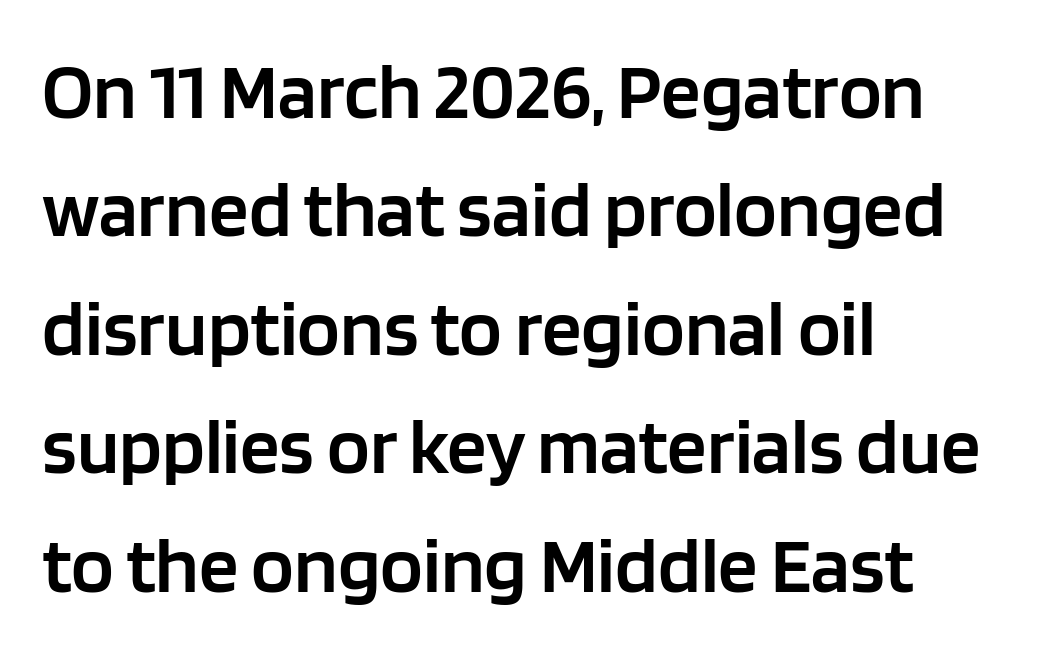
{"serif": "no", "italic": "no", "bold": "semi", "weight": "semibold", "width": "normal", "stroke_contrast": "low", "x_height": "large", "monospaced": "no", "underline": "no", "align": "left", "line_spacing": "normal", "line_spacing_ratio": 1.5, "letter_spacing": "normal", "letter_spacing_em": 0.0, "glyph_px": 79}
